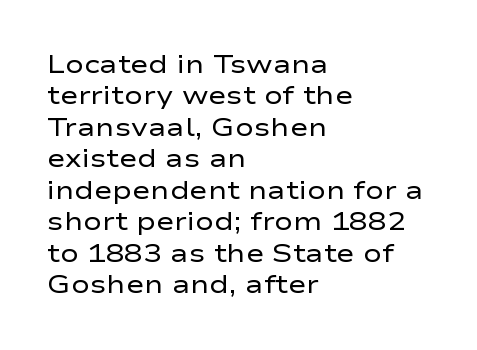
No letter is thick-stroked: the sample isn't bold. This is roman type, the default non-slanted kind. One glance says typical: line gaps are just what's usual. Plain, unruled lines of type. This sample is left-justified, so line endings fall wherever the words run out.
